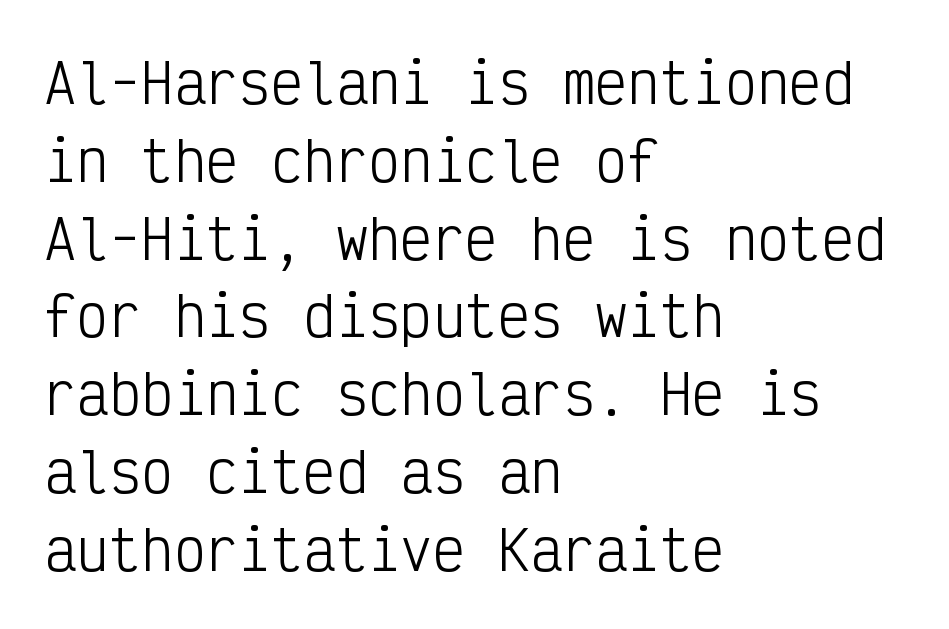
Q: Is the text bold? A: No.
Q: Is the text italic (slanted)? A: No, it is upright.
Q: Is the typeface a serif or a sans-serif typeface? A: Sans-serif.
Q: Is the text underlined? A: No.
Q: How is the paragraph aligned? A: Left-aligned.
Q: Is the spacing between letters normal or unusually wide? A: Normal.
Q: Is the spacing between lines tight, normal or loose? A: Normal.
Q: Width (condensed, normal, or wide)? A: Condensed.
Q: Stroke contrast? A: Low.
Q: x-height? A: Medium.
Q: Monospaced? A: Yes.
